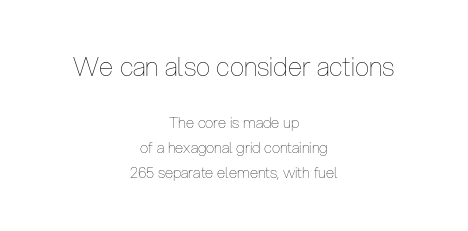
Q: Is the text bold? A: No.
Q: Is the text italic (slanted)? A: No, it is upright.
Q: Is the text underlined? A: No.
Q: How is the paragraph aligned? A: Centered.
Q: Is the spacing between letters normal or unusually wide? A: Normal.
Q: Is the spacing between lines tight, normal or loose? A: Normal.
Q: Which block of text is set in a larger size, the first (top) or the second (bottom)? A: The first (top) one.
